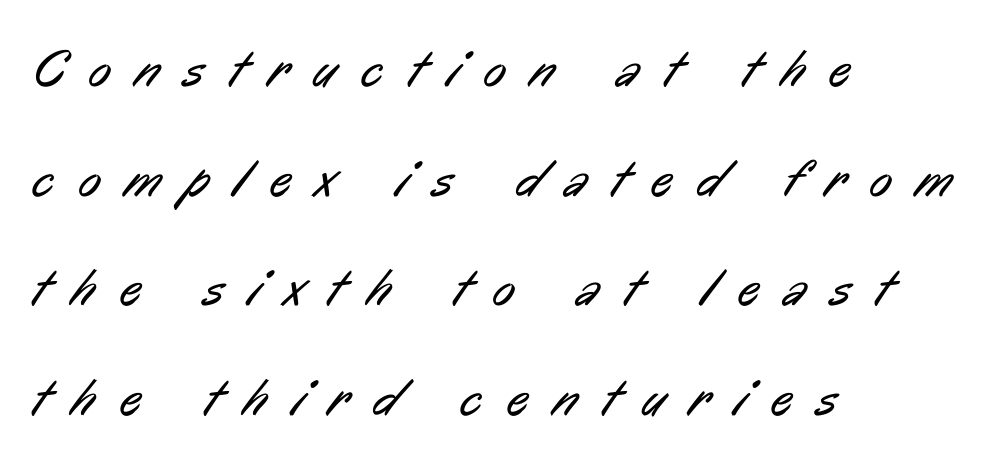
Q: Is the text bold? A: No.
Q: Is the typeface a serif or a sans-serif typeface? A: Sans-serif.
Q: Is the text underlined? A: No.
Q: How is the paragraph aligned? A: Left-aligned.
Q: Is the spacing between letters normal or unusually wide? A: Unusually wide.
Q: Is the spacing between lines tight, normal or loose? A: Loose.
Q: Width (condensed, normal, or wide)? A: Condensed.
Q: Stroke contrast? A: Low.
Q: x-height? A: Medium.
Q: Monospaced? A: No.
